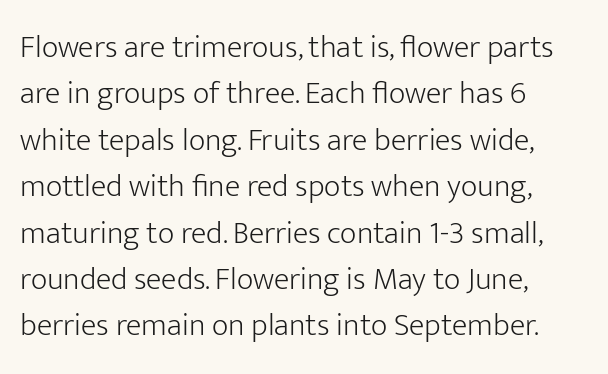
{"serif": "no", "italic": "no", "bold": "no", "weight": "light", "width": "normal", "stroke_contrast": "low", "x_height": "medium", "monospaced": "no", "underline": "no", "align": "left", "line_spacing": "normal", "line_spacing_ratio": 1.45, "letter_spacing": "normal", "letter_spacing_em": 0.0, "glyph_px": 32}
